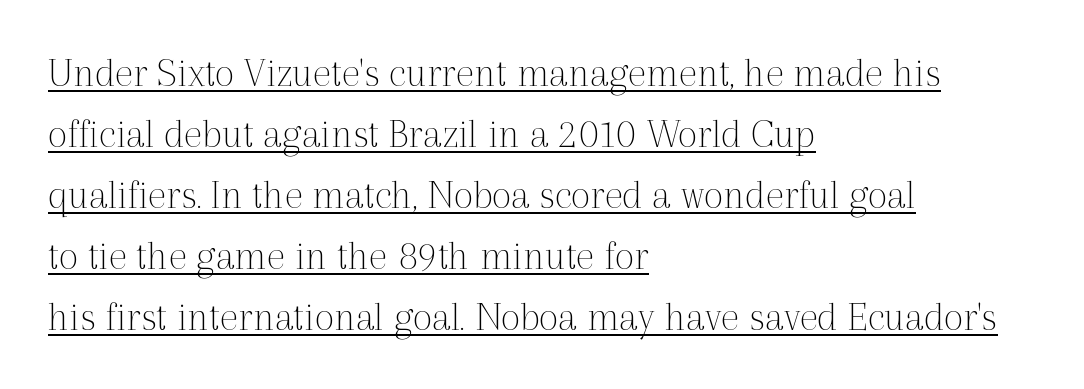
You could not count columns in this text — the font is proportionally spaced. Nope, not italic — everything's standing straight. Does a line run under the words? Yes, clearly. Line spacing here is normal. No letter is thick-stroked: the sample isn't bold.
